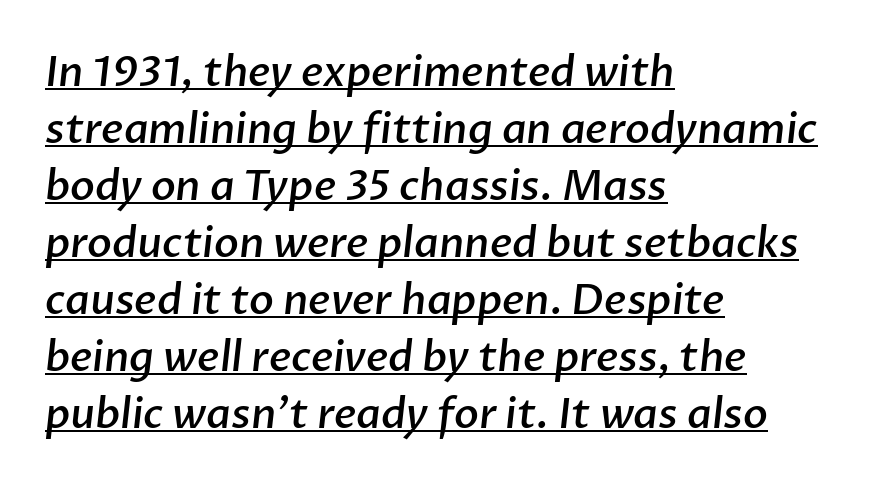
The image shows 41 px semibold sans-serif type; set left-aligned, normal line spacing (1.39x), normal letter spacing, underlined; low stroke contrast and a medium x-height.
